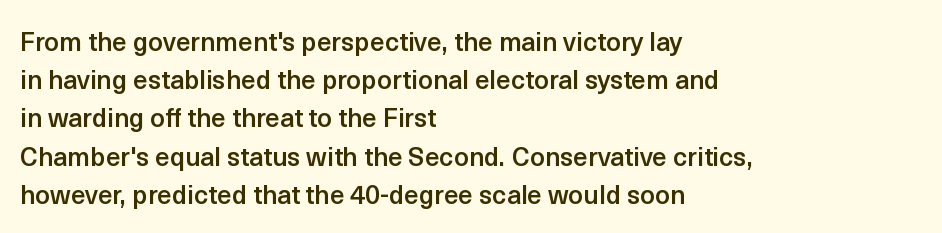
The image shows 26 px text type, upright; set left-aligned, normal line spacing (1.47x), normal letter spacing, not underlined.
